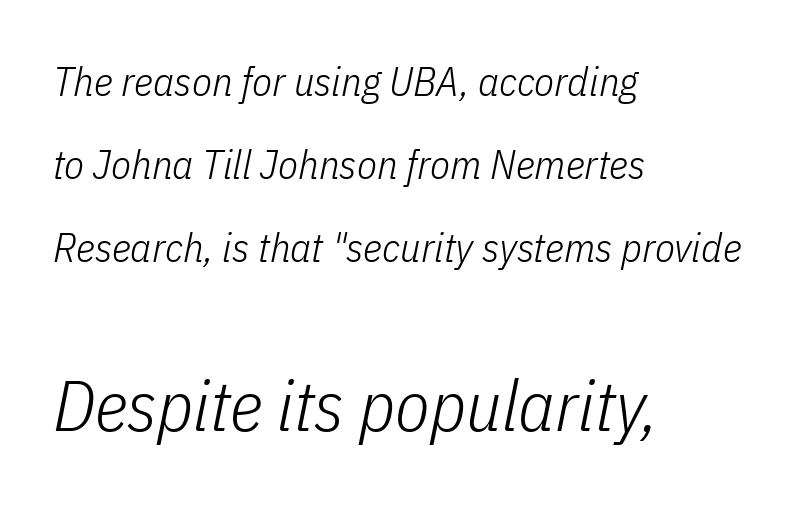
Q: Is the text bold? A: No.
Q: Is the text italic (slanted)? A: Yes, it leans right by about 11 degrees.
Q: Is the text underlined? A: No.
Q: How is the paragraph aligned? A: Left-aligned.
Q: Is the spacing between letters normal or unusually wide? A: Normal.
Q: Is the spacing between lines tight, normal or loose? A: Loose.
Q: Which block of text is set in a larger size, the first (top) or the second (bottom)? A: The second (bottom) one.
Q: Width (condensed, normal, or wide)? A: Condensed.
Q: Stroke contrast? A: Low.
Q: x-height? A: Medium.
Q: Monospaced? A: No.
